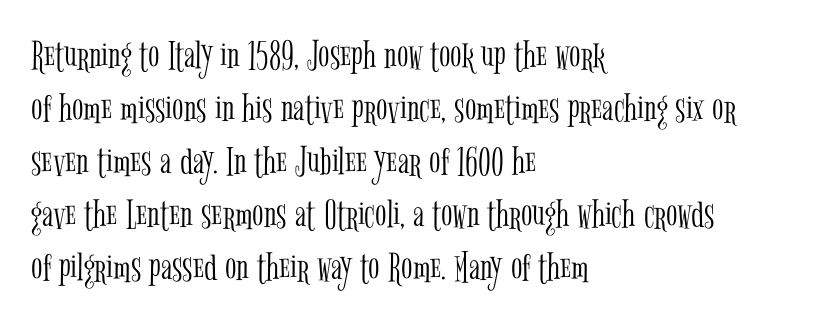
{"serif": "yes", "italic": "no", "bold": "no", "weight": "light", "width": "condensed", "stroke_contrast": "low", "x_height": "medium", "monospaced": "no", "underline": "no", "align": "left", "line_spacing": "normal", "line_spacing_ratio": 1.26, "letter_spacing": "normal", "letter_spacing_em": 0.0, "glyph_px": 42}
